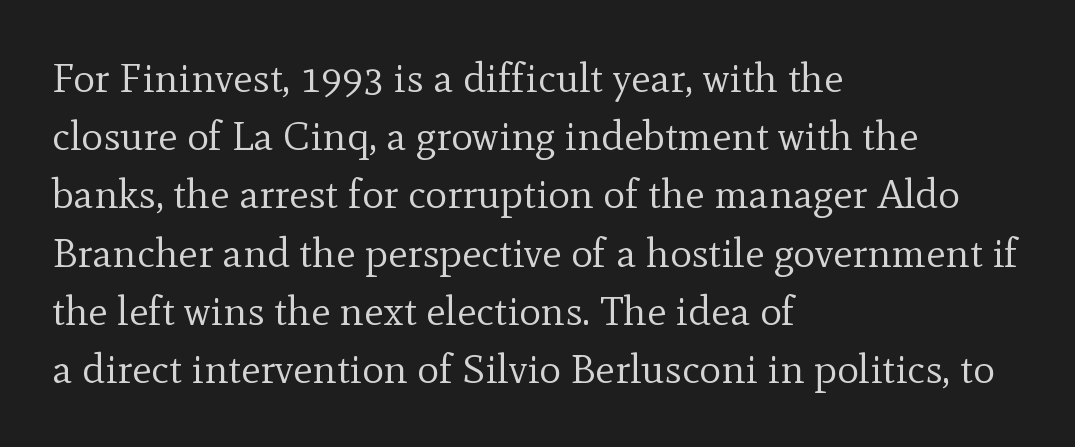
The image shows 41 px regular-weight serif type, upright; set left-aligned, normal line spacing (1.42x), normal letter spacing, not underlined; a small x-height.
